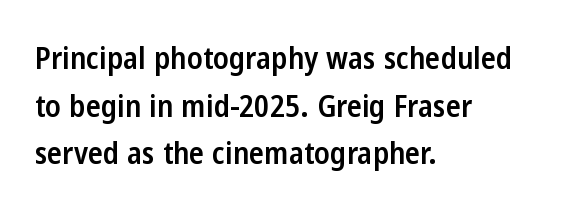
{"serif": "no", "italic": "no", "bold": "semi", "weight": "semibold", "width": "condensed", "stroke_contrast": "low", "x_height": "medium", "monospaced": "no", "underline": "no", "align": "left", "line_spacing": "normal", "line_spacing_ratio": 1.54, "letter_spacing": "normal", "letter_spacing_em": 0.0, "glyph_px": 31}
